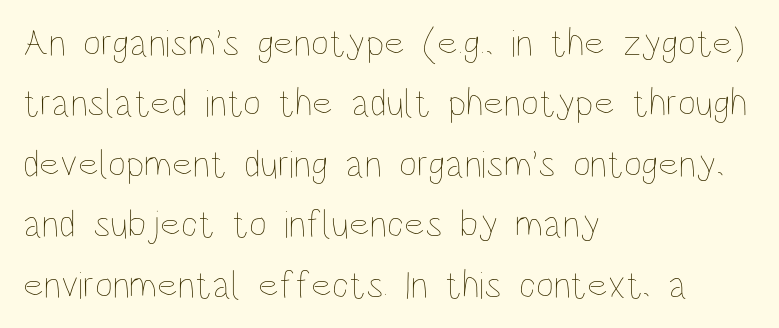
The image shows 39 px thin, condensed type, upright; set left-aligned, normal line spacing (1.55x), normal letter spacing, not underlined; low stroke contrast and a large x-height.
